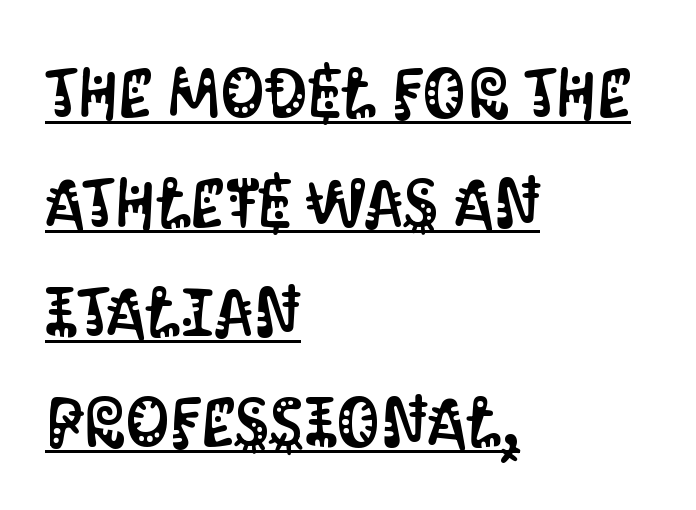
Q: Is the text italic (slanted)? A: No, it is upright.
Q: Is the typeface a serif or a sans-serif typeface? A: Sans-serif.
Q: Is the text underlined? A: Yes.
Q: How is the paragraph aligned? A: Left-aligned.
Q: Is the spacing between letters normal or unusually wide? A: Normal.
Q: Is the spacing between lines tight, normal or loose? A: Normal.
Q: Width (condensed, normal, or wide)? A: Condensed.
Q: Stroke contrast? A: Medium.
Q: x-height? A: Large.
Q: Monospaced? A: No.
